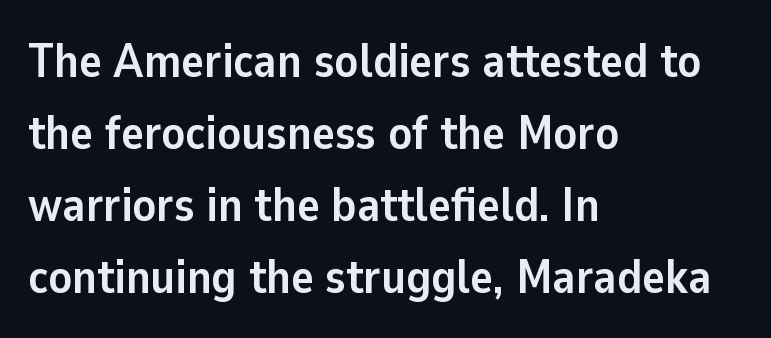
Q: Is the text bold? A: Yes.
Q: Is the text italic (slanted)? A: No, it is upright.
Q: Is the typeface a serif or a sans-serif typeface? A: Sans-serif.
Q: Is the text underlined? A: No.
Q: How is the paragraph aligned? A: Left-aligned.
Q: Is the spacing between letters normal or unusually wide? A: Normal.
Q: Is the spacing between lines tight, normal or loose? A: Normal.
Q: Width (condensed, normal, or wide)? A: Normal.
Q: Stroke contrast? A: Low.
Q: x-height? A: Medium.
Q: Monospaced? A: No.
